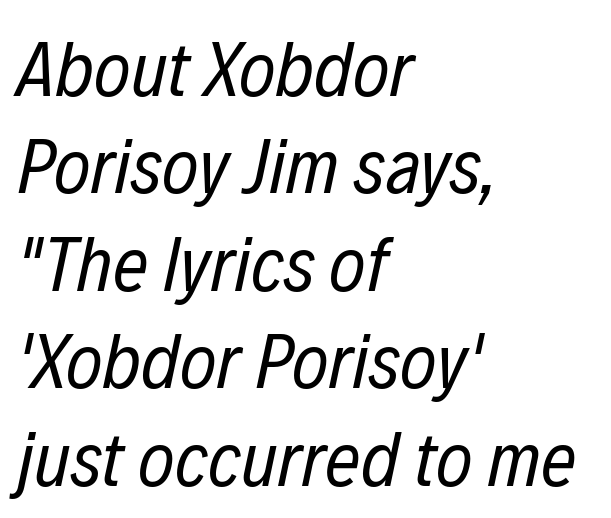
{"italic": "yes", "lean": "right", "slant_degrees": 12, "bold": "no", "weight": "regular", "width": "condensed", "stroke_contrast": "low", "x_height": "medium", "monospaced": "no", "underline": "no", "align": "left", "line_spacing": "normal", "line_spacing_ratio": 1.25, "letter_spacing": "normal", "letter_spacing_em": 0.0, "glyph_px": 78}
